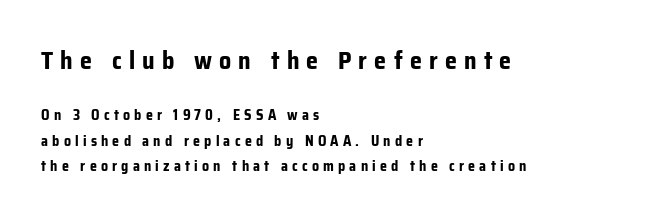
Q: Is the text bold? A: Yes.
Q: Is the text italic (slanted)? A: No, it is upright.
Q: Is the text underlined? A: No.
Q: How is the paragraph aligned? A: Left-aligned.
Q: Is the spacing between letters normal or unusually wide? A: Unusually wide.
Q: Which block of text is set in a larger size, the first (top) or the second (bottom)? A: The first (top) one.
